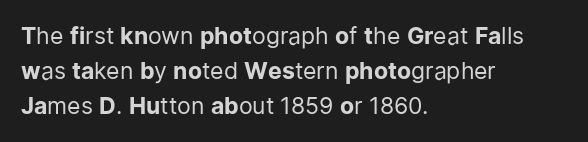
{"italic": "no", "bold": "no", "underline": "no", "align": "left", "line_spacing": "normal", "line_spacing_ratio": 1.53, "letter_spacing": "normal", "letter_spacing_em": 0.0, "glyph_px": 23}
